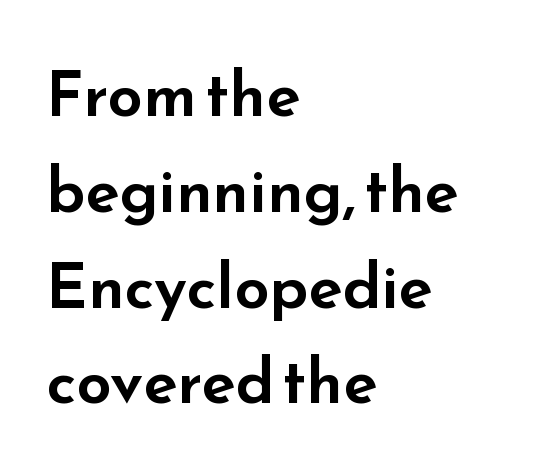
{"serif": "no", "italic": "no", "width": "wide", "stroke_contrast": "low", "x_height": "small", "monospaced": "no", "underline": "no", "align": "left", "line_spacing": "normal", "line_spacing_ratio": 1.52, "letter_spacing": "normal", "letter_spacing_em": 0.0, "glyph_px": 63}
